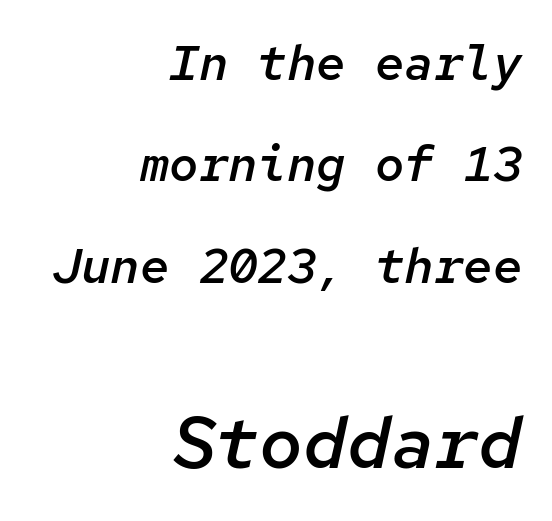
{"italic": "yes", "lean": "right", "slant_degrees": 12, "bold": "semi", "weight": "semibold", "width": "normal", "stroke_contrast": "low", "x_height": "medium", "monospaced": "yes", "underline": "no", "align": "right", "line_spacing": "loose", "line_spacing_ratio": 2.07, "letter_spacing": "normal", "letter_spacing_em": 0.0, "larger_block": "second", "size_ratio": 1.49, "glyph_px": 73}
